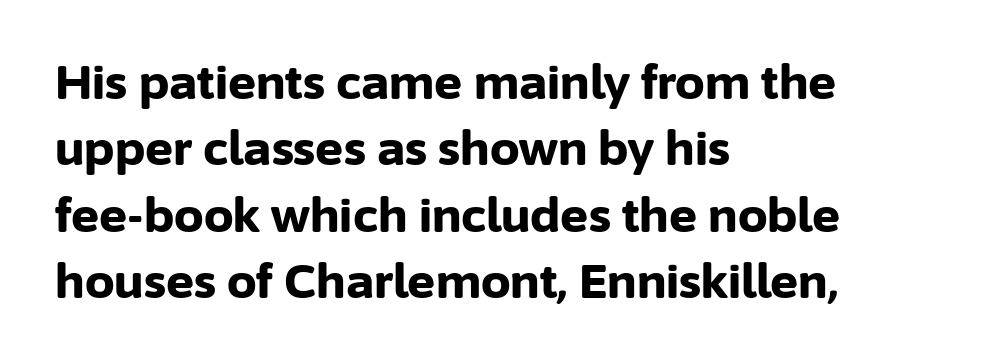
{"serif": "no", "italic": "no", "bold": "yes", "weight": "bold", "width": "normal", "stroke_contrast": "low", "x_height": "medium", "monospaced": "no", "underline": "no", "align": "left", "line_spacing": "normal", "line_spacing_ratio": 1.41, "letter_spacing": "normal", "letter_spacing_em": 0.0, "glyph_px": 47}
